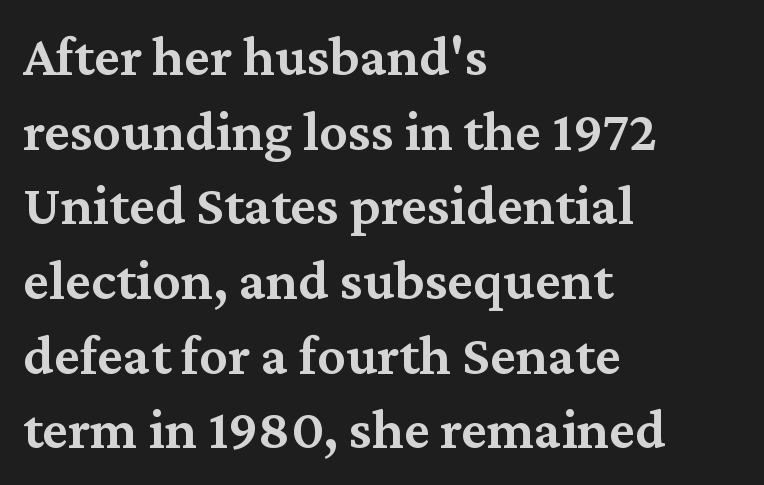
Q: Is the text bold? A: Semi-bold.
Q: Is the text italic (slanted)? A: No, it is upright.
Q: Is the typeface a serif or a sans-serif typeface? A: Serif.
Q: Is the text underlined? A: No.
Q: How is the paragraph aligned? A: Left-aligned.
Q: Is the spacing between letters normal or unusually wide? A: Normal.
Q: Is the spacing between lines tight, normal or loose? A: Normal.
Q: Width (condensed, normal, or wide)? A: Normal.
Q: Stroke contrast? A: Medium.
Q: x-height? A: Medium.
Q: Monospaced? A: No.
